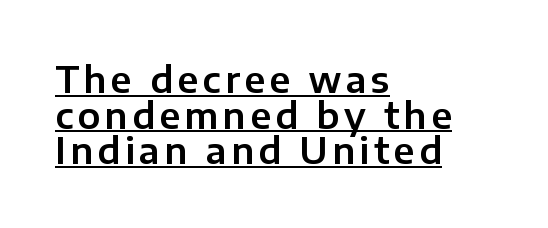
The image shows 36 px sans-serif type, upright; set left-aligned, tight line spacing (0.99x), underlined; low stroke contrast and a medium x-height.
